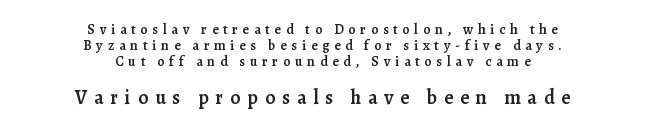
{"italic": "no", "bold": "semi", "underline": "no", "align": "center", "line_spacing": "tight", "line_spacing_ratio": 1.14, "letter_spacing": "wide", "letter_spacing_em": 0.34, "larger_block": "second", "size_ratio": 1.43, "glyph_px": 20}
